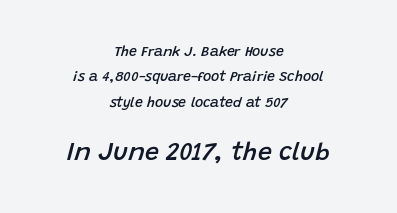
{"italic": "yes", "lean": "right", "slant_degrees": 15, "bold": "semi", "underline": "no", "align": "center", "line_spacing_ratio": 1.82, "letter_spacing": "normal", "letter_spacing_em": 0.0, "larger_block": "second", "size_ratio": 1.79, "glyph_px": 25}
